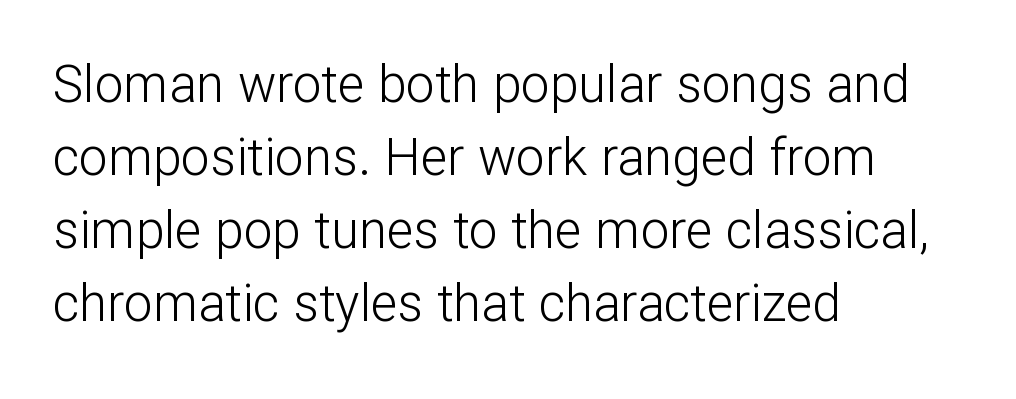
Anything drawn beneath the words? Only blank space. Caption: multi-line text, flush left, ragged right. A typesetter would mark this as roman, not italic. The letters advance in unequal steps, a hallmark of proportional type. Compared with a typical body face, this is equally light or lighter still. The vertical gap from one line to the next is medium.
